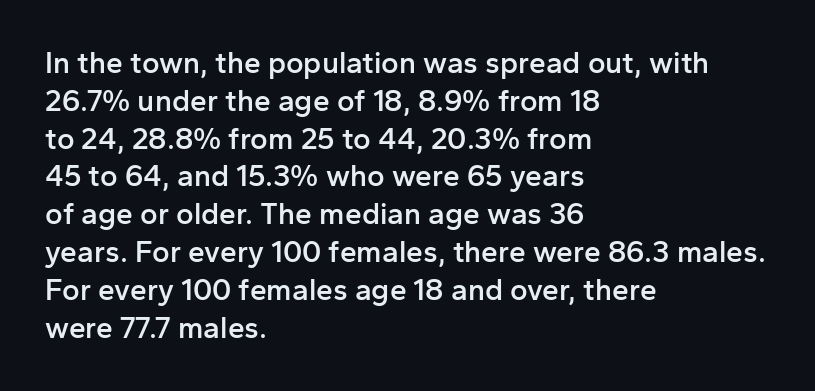
Varying glyph widths throughout — classic text-font behaviour. Heft: intermediate — a semibold. If you drew a line through each stem, it would be perfectly vertical. This rendering uses left alignment, leaving the right contour irregular. Whoever set this chose a conventional vertical rhythm. Decoration check: the copy has no underline.
